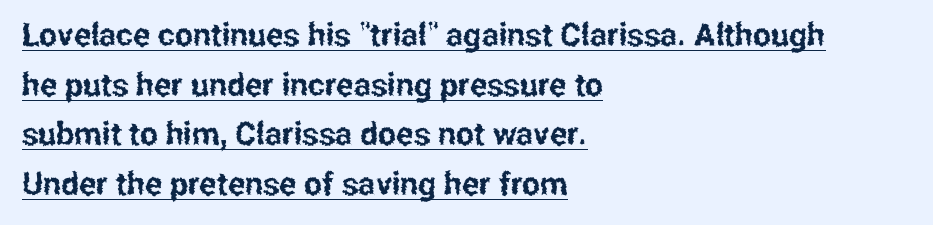
Q: Is the text italic (slanted)? A: No, it is upright.
Q: Is the typeface a serif or a sans-serif typeface? A: Sans-serif.
Q: Is the text underlined? A: Yes.
Q: How is the paragraph aligned? A: Left-aligned.
Q: Is the spacing between letters normal or unusually wide? A: Normal.
Q: Is the spacing between lines tight, normal or loose? A: Normal.
Q: Width (condensed, normal, or wide)? A: Condensed.
Q: Stroke contrast? A: Low.
Q: x-height? A: Medium.
Q: Monospaced? A: No.
